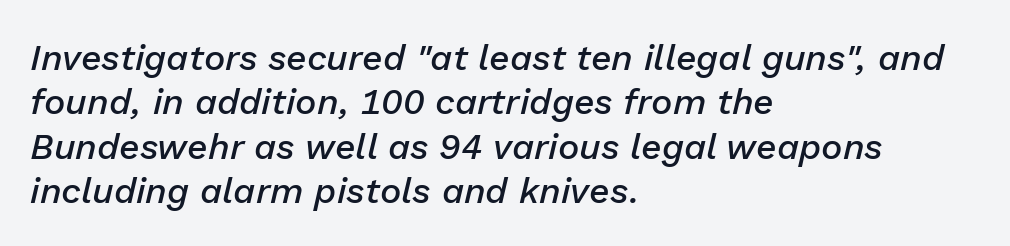
The paragraph shown leans on its left margin. The tracking reads as untouched default to a designer's eye. Does the weight exceed regular? Yes, but only to semibold. Each letter keeps its own natural width here, so spacing adapts to shape. This sample uses an oblique cut, with every glyph tilted off the vertical.
